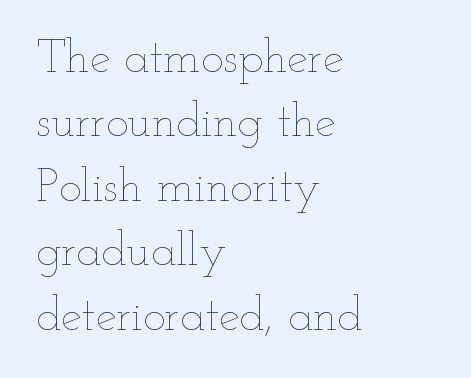
The image shows 47 px thin, wide type, upright; set left-aligned, normal line spacing (1.37x), normal letter spacing, not underlined; low stroke contrast and a small x-height.
